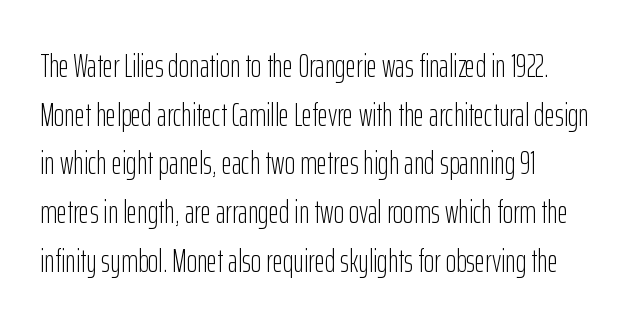
The image shows 32 px light, condensed sans-serif type, upright; set normal line spacing (1.52x), normal letter spacing, not underlined; low stroke contrast and a medium x-height.
